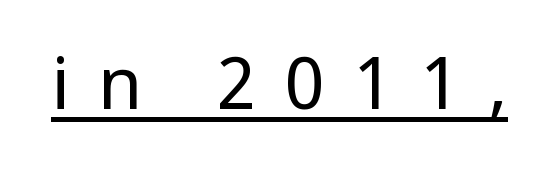
The specimen includes a rule beneath the text block's lines. Regarding serifs, this sample does without them. Heaviness? Minimal to ordinary, like unemphasized prose. If you drew a line through each stem, it would be perfectly vertical.
